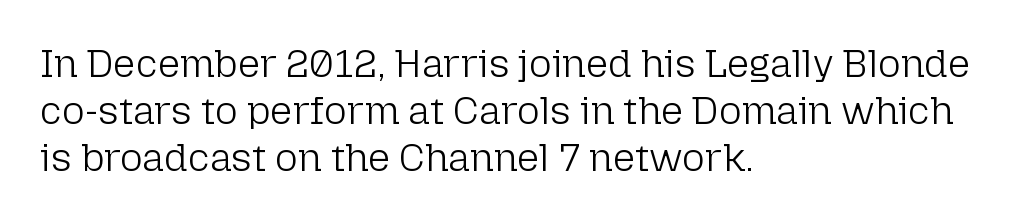
{"serif": "no", "italic": "no", "bold": "no", "weight": "light", "width": "normal", "stroke_contrast": "low", "x_height": "medium", "monospaced": "no", "underline": "no", "align": "left", "line_spacing_ratio": 1.2, "letter_spacing": "normal", "letter_spacing_em": 0.0, "glyph_px": 39}
